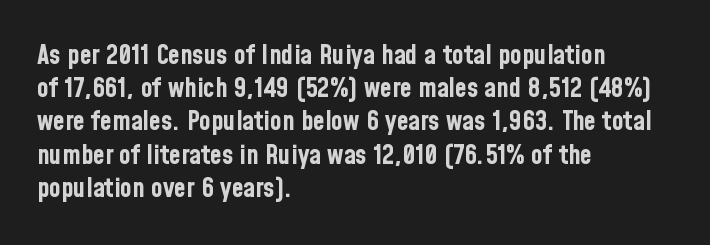
{"italic": "no", "bold": "yes", "underline": "no", "align": "left", "line_spacing_ratio": 1.23, "letter_spacing": "normal", "letter_spacing_em": 0.0, "glyph_px": 27}
